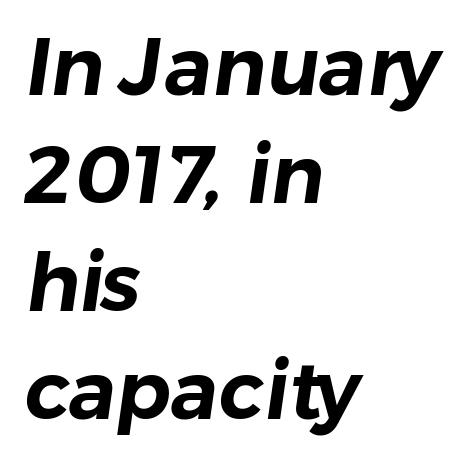
{"serif": "no", "width": "normal", "stroke_contrast": "low", "x_height": "medium", "monospaced": "no", "underline": "no", "align": "left", "line_spacing": "normal", "line_spacing_ratio": 1.35, "letter_spacing": "normal", "letter_spacing_em": 0.0, "glyph_px": 80}
